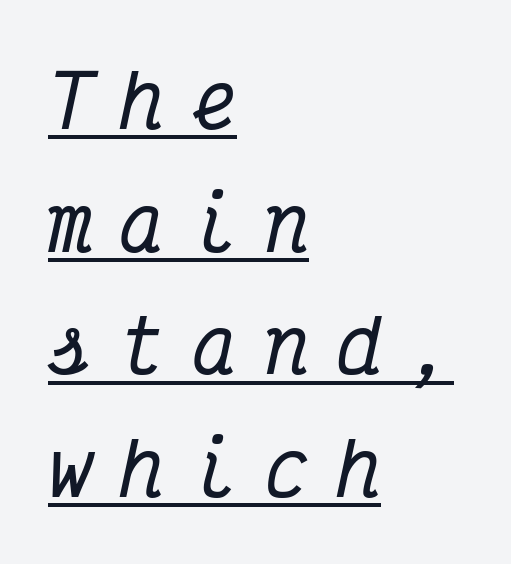
The image shows 73 px condensed serif type, italic (leaning right), monospaced; set left-aligned, normal line spacing (1.68x), unusually wide letter spacing (+0.39 em), underlined; medium stroke contrast and a medium x-height.
